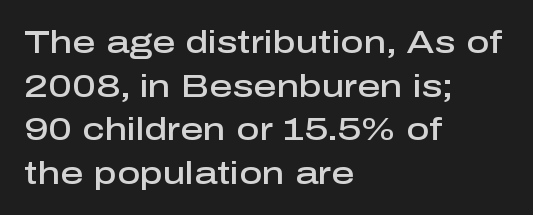
Slightly chunky letters — semibold, I'd say, not full bold. Standard letterfit; no display-style spreading of the glyphs. The font family rendered here belongs to the sans-serif group. Each new line begins a customary step beneath the previous one.
